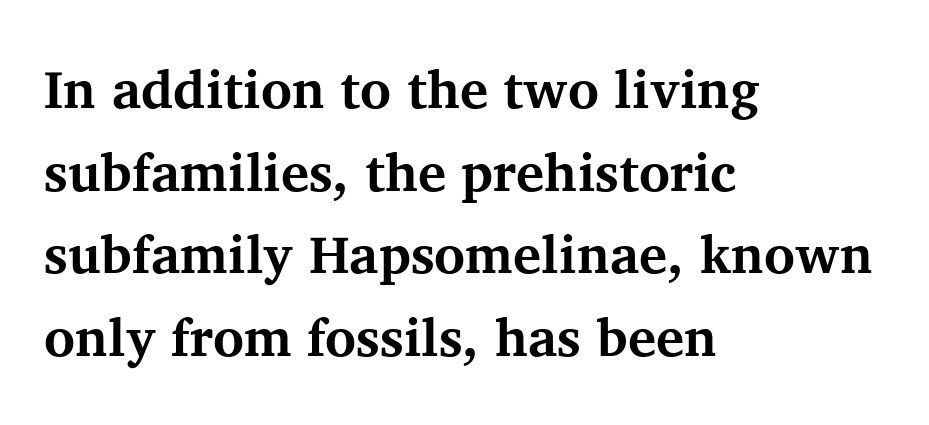
{"serif": "yes", "italic": "no", "bold": "yes", "weight": "bold", "width": "normal", "stroke_contrast": "medium", "x_height": "medium", "monospaced": "no", "underline": "no", "align": "left", "line_spacing": "normal", "line_spacing_ratio": 1.56, "letter_spacing": "normal", "letter_spacing_em": 0.0, "glyph_px": 53}
